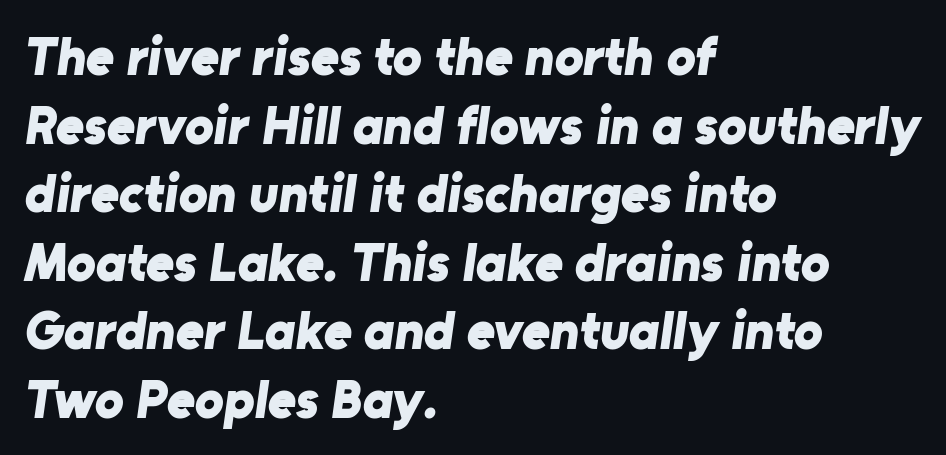
{"serif": "no", "bold": "yes", "weight": "bold", "width": "normal", "stroke_contrast": "low", "x_height": "medium", "monospaced": "no", "underline": "no", "align": "left", "line_spacing": "normal", "line_spacing_ratio": 1.27, "letter_spacing": "normal", "letter_spacing_em": 0.0, "glyph_px": 54}
